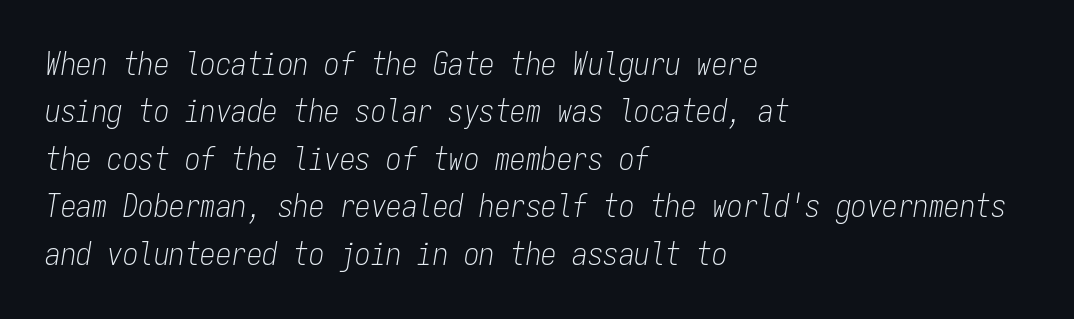
The image shows 31 px light, condensed type, italic (leaning right), monospaced; set left-aligned, normal line spacing (1.53x), normal letter spacing, not underlined; low stroke contrast and a medium x-height.
